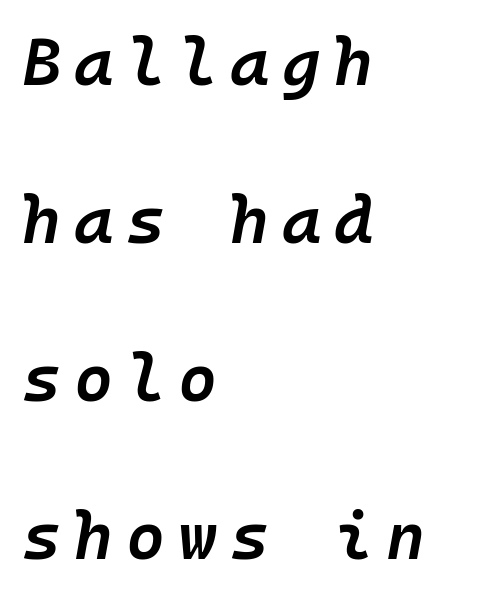
You could count columns in this text — the font is strictly monospaced. The rendering uses a semibold face; strokes are thickened but not to full bold. Lines of text with bare space underneath. The text carries the slant typical of an italic or oblique font. Short and long lines alike share a common starting point at left.
